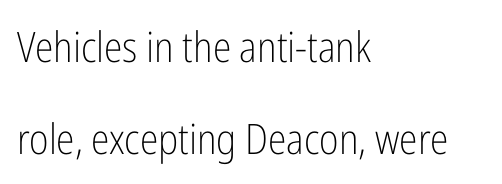
{"serif": "no", "italic": "no", "bold": "no", "weight": "light", "width": "condensed", "stroke_contrast": "low", "x_height": "medium", "monospaced": "no", "underline": "no", "align": "left", "line_spacing": "loose", "line_spacing_ratio": 2.19, "letter_spacing": "normal", "letter_spacing_em": 0.0, "glyph_px": 42}
